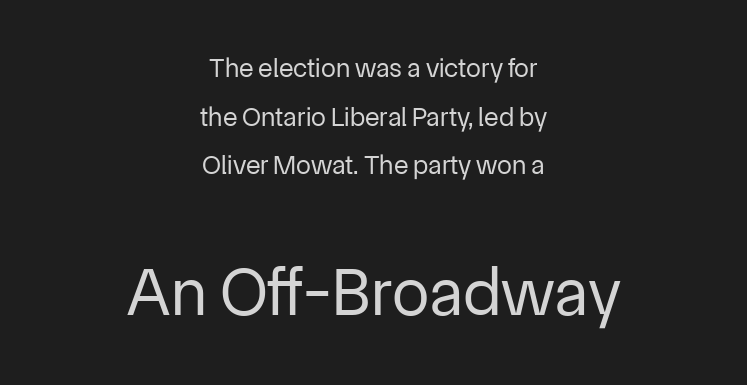
Q: Is the text bold? A: No.
Q: Is the text italic (slanted)? A: No, it is upright.
Q: Is the typeface a serif or a sans-serif typeface? A: Sans-serif.
Q: Is the text underlined? A: No.
Q: How is the paragraph aligned? A: Centered.
Q: Is the spacing between letters normal or unusually wide? A: Normal.
Q: Which block of text is set in a larger size, the first (top) or the second (bottom)? A: The second (bottom) one.
Q: Width (condensed, normal, or wide)? A: Normal.
Q: Stroke contrast? A: Low.
Q: x-height? A: Medium.
Q: Monospaced? A: No.
